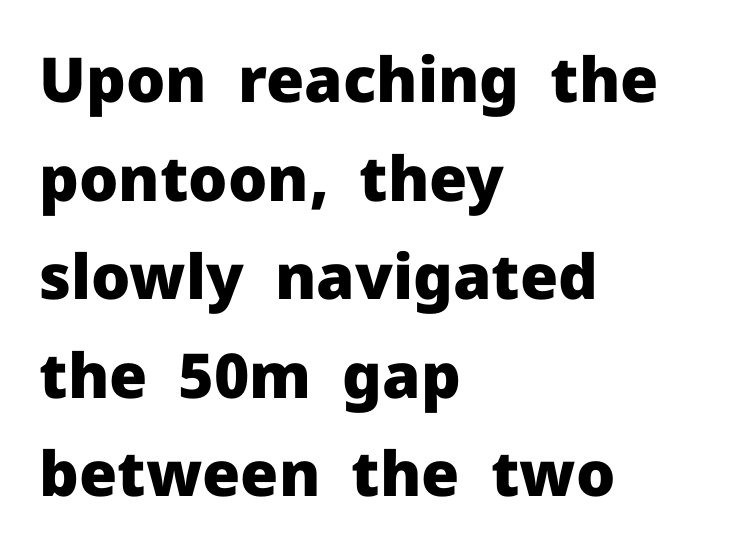
The image shows 62 px heavy sans-serif type, upright; set left-aligned, normal line spacing (1.59x), normal letter spacing, not underlined; low stroke contrast and a medium x-height.
